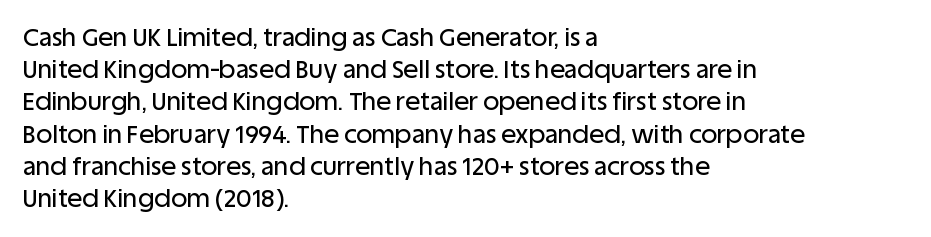
Q: Is the text italic (slanted)? A: No, it is upright.
Q: Is the text underlined? A: No.
Q: How is the paragraph aligned? A: Left-aligned.
Q: Is the spacing between letters normal or unusually wide? A: Normal.
Q: Is the spacing between lines tight, normal or loose? A: Normal.
